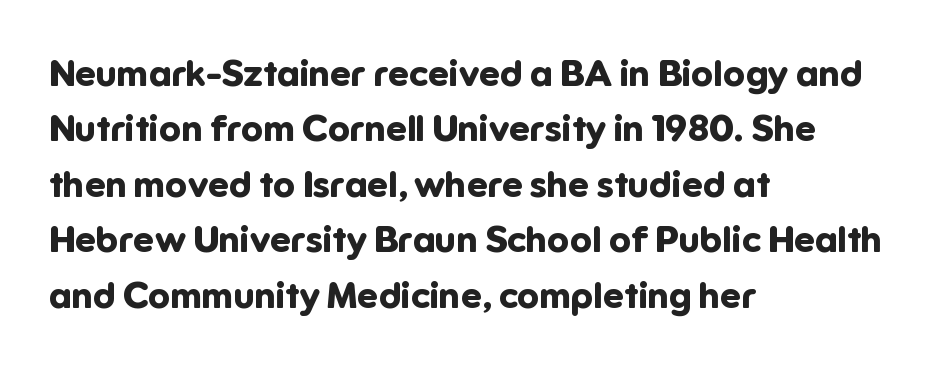
The image shows 37 px bold sans-serif type, upright; set left-aligned, normal line spacing (1.5x), normal letter spacing, not underlined; low stroke contrast and a medium x-height.
